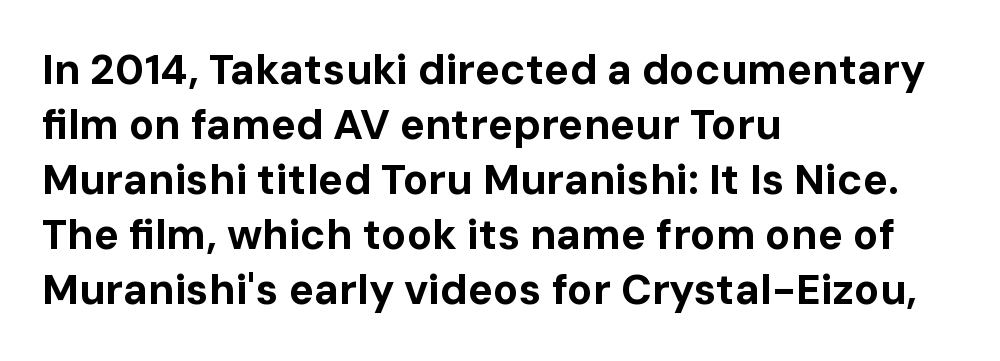
Lines of text with bare space underneath. Note the varied advance widths — an 'i' is clearly narrower than an 'm'. The face used here is rendered with its standard letterfit. The lines are quadded left.
